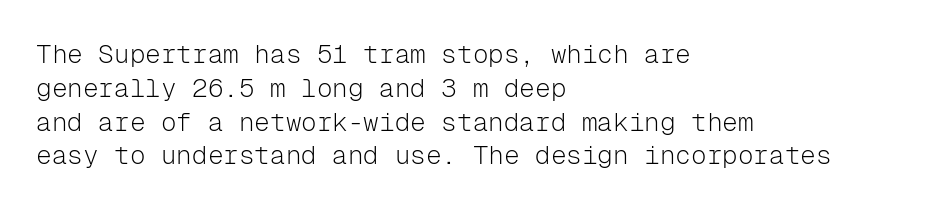
The image shows 26 px text type, upright; set left-aligned, normal line spacing (1.3x), normal letter spacing, not underlined.
